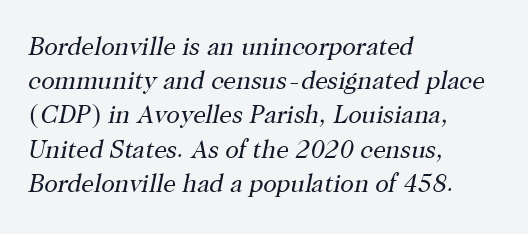
{"italic": "yes", "lean": "right", "slant_degrees": 12, "bold": "no", "underline": "no", "align": "left", "line_spacing": "normal", "line_spacing_ratio": 1.37, "letter_spacing": "normal", "letter_spacing_em": 0.0, "glyph_px": 25}
